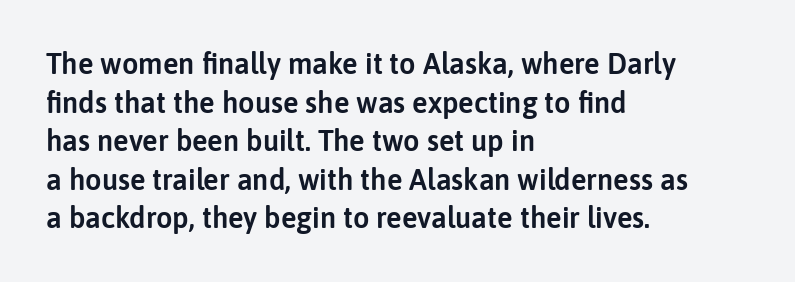
{"serif": "no", "italic": "no", "width": "normal", "stroke_contrast": "low", "x_height": "medium", "monospaced": "no", "underline": "no", "align": "left", "line_spacing": "normal", "line_spacing_ratio": 1.33, "letter_spacing": "normal", "letter_spacing_em": 0.0, "glyph_px": 29}
